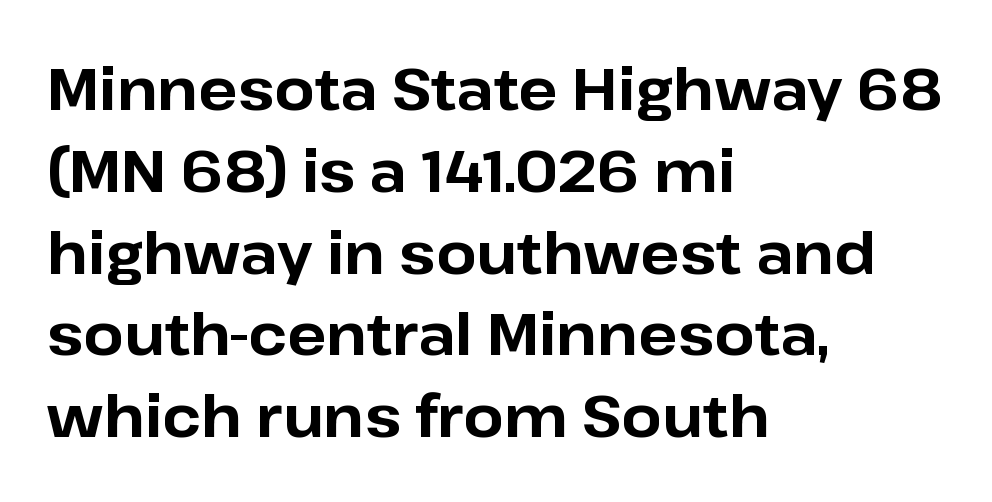
These lines sit exactly where default settings would place them. Letter spacing: default. A typesetter would mark this as roman, not italic. Bare-footed words on every line. The face used here is proportionally spaced, like ordinary book or web type.
